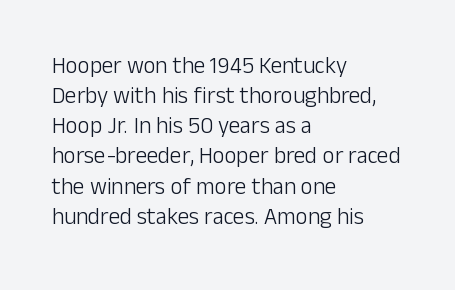
Q: Is the text bold? A: No.
Q: Is the text italic (slanted)? A: No, it is upright.
Q: Is the text underlined? A: No.
Q: How is the paragraph aligned? A: Left-aligned.
Q: Is the spacing between letters normal or unusually wide? A: Normal.
Q: Is the spacing between lines tight, normal or loose? A: Normal.
